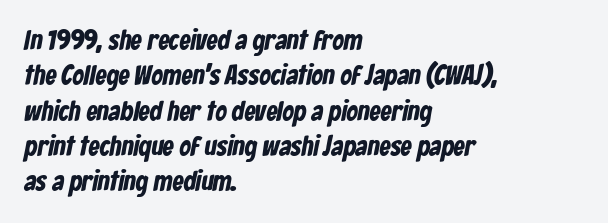
{"serif": "no", "bold": "yes", "weight": "bold", "width": "condensed", "stroke_contrast": "low", "x_height": "medium", "monospaced": "no", "underline": "no", "align": "left", "line_spacing": "normal", "line_spacing_ratio": 1.26, "letter_spacing": "normal", "letter_spacing_em": 0.0, "glyph_px": 28}
